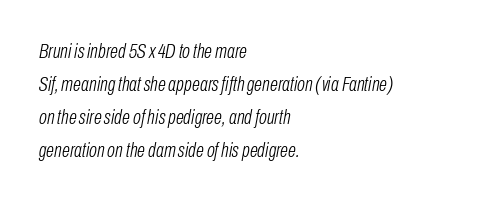
Q: Is the text bold? A: No.
Q: Is the text italic (slanted)? A: Yes, it leans right by about 10 degrees.
Q: Is the text underlined? A: No.
Q: How is the paragraph aligned? A: Left-aligned.
Q: Is the spacing between letters normal or unusually wide? A: Normal.
Q: Is the spacing between lines tight, normal or loose? A: Normal.
